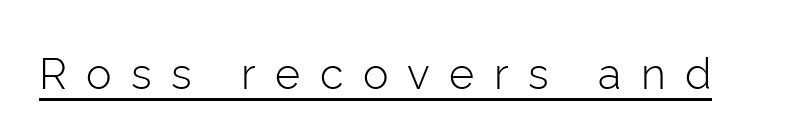
{"serif": "no", "italic": "no", "bold": "no", "weight": "light", "width": "normal", "stroke_contrast": "low", "x_height": "medium", "monospaced": "no", "underline": "yes", "letter_spacing": "wide", "letter_spacing_em": 0.45, "glyph_px": 43}
